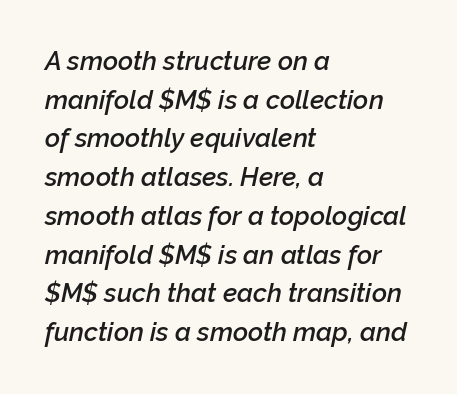
Strokes here are thickened, but only to semibold level. Between one letter and the next there's only the usual sliver of space. When letters slant like this, we call the style italic. The leading is moderate, giving the passage an even texture.
